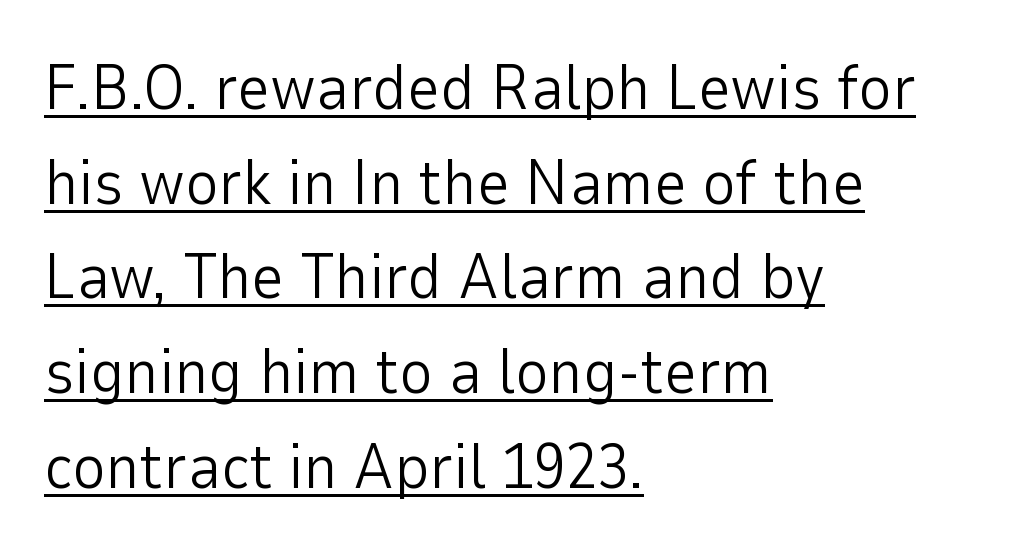
Q: Is the text bold? A: No.
Q: Is the text italic (slanted)? A: No, it is upright.
Q: Is the typeface a serif or a sans-serif typeface? A: Sans-serif.
Q: Is the text underlined? A: Yes.
Q: How is the paragraph aligned? A: Left-aligned.
Q: Is the spacing between letters normal or unusually wide? A: Normal.
Q: Is the spacing between lines tight, normal or loose? A: Normal.
Q: Width (condensed, normal, or wide)? A: Normal.
Q: Stroke contrast? A: Low.
Q: x-height? A: Medium.
Q: Monospaced? A: No.
